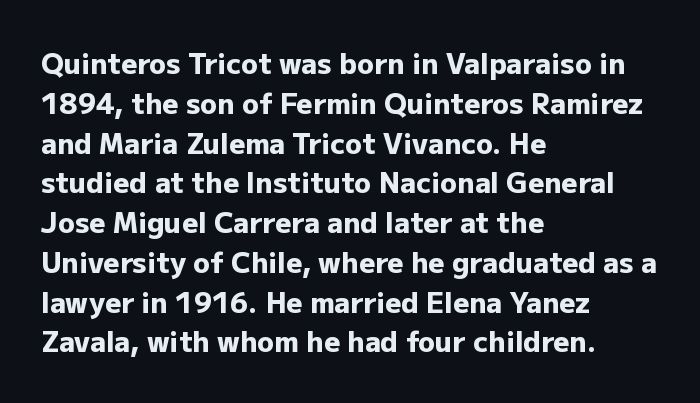
{"serif": "no", "italic": "no", "bold": "yes", "weight": "heavy", "width": "normal", "stroke_contrast": "low", "x_height": "medium", "monospaced": "no", "underline": "no", "align": "left", "line_spacing": "normal", "line_spacing_ratio": 1.42, "letter_spacing": "normal", "letter_spacing_em": 0.0, "glyph_px": 28}
